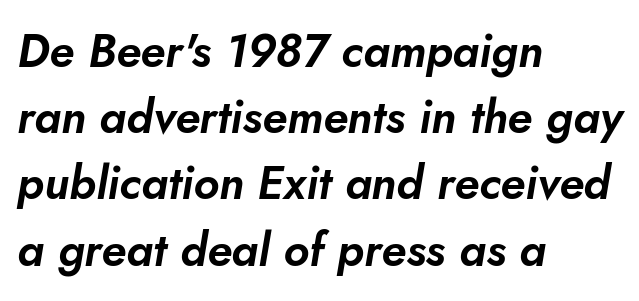
The letters advance in unequal steps, a hallmark of proportional type. The passage shown has conventional tracking throughout. This sample is left-justified, so line endings fall wherever the words run out. Decoration check: the copy has no underline. Each new line begins a customary step beneath the previous one.
